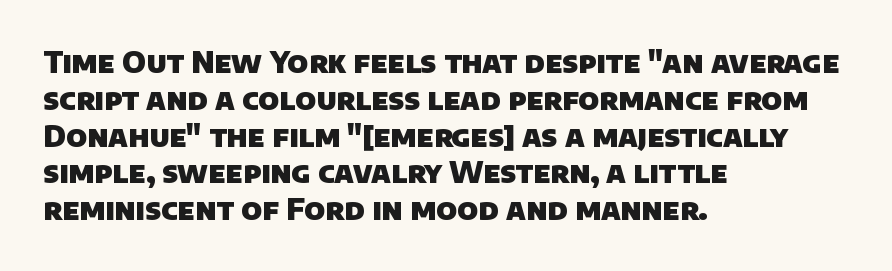
The image shows 29 px heavy sans-serif type; set left-aligned, normal line spacing (1.27x), normal letter spacing, not underlined; low stroke contrast and a large x-height.
